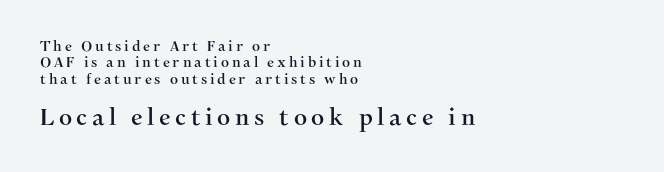
Caption: upper text group reduced, lower text group enlarged. Glance below the letters and you will spot only blank space. A classic flush-left, rag-right setting is used for this passage. The type sits square on the baseline with zero lean. What stands out about the letter spacing? Its width — letters are far apart.
